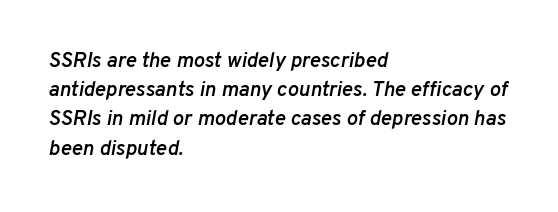
The image shows 21 px text type, italic (leaning right); set left-aligned, normal line spacing (1.39x), normal letter spacing, not underlined.
